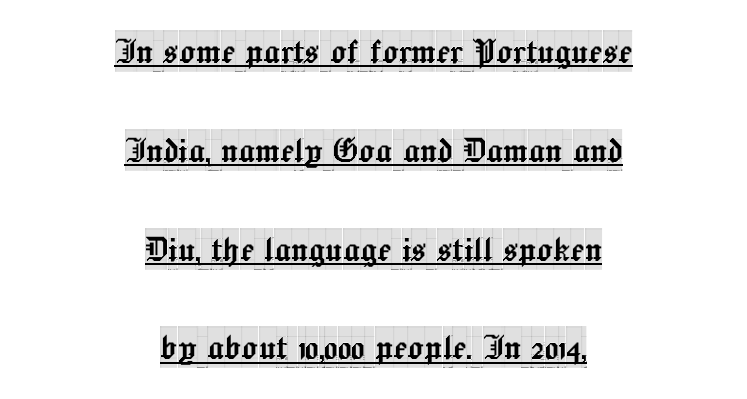
Q: Is the text italic (slanted)? A: No, it is upright.
Q: Is the typeface a serif or a sans-serif typeface? A: Serif.
Q: Is the text underlined? A: Yes.
Q: How is the paragraph aligned? A: Centered.
Q: Is the spacing between letters normal or unusually wide? A: Normal.
Q: Is the spacing between lines tight, normal or loose? A: Loose.
Q: Width (condensed, normal, or wide)? A: Condensed.
Q: x-height? A: Large.
Q: Monospaced? A: No.
